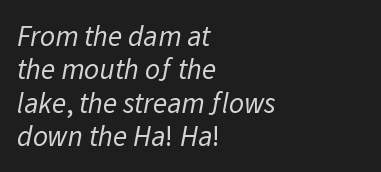
Regarding leading, the lines here are crowded together. The typesetter chose a ragged-right arrangement here. You could not count columns in this text — the font is proportionally spaced. How are the letters spaced? Ordinarily, with no added tracking. The font sits on the lighter half of the weight spectrum, regular included.
